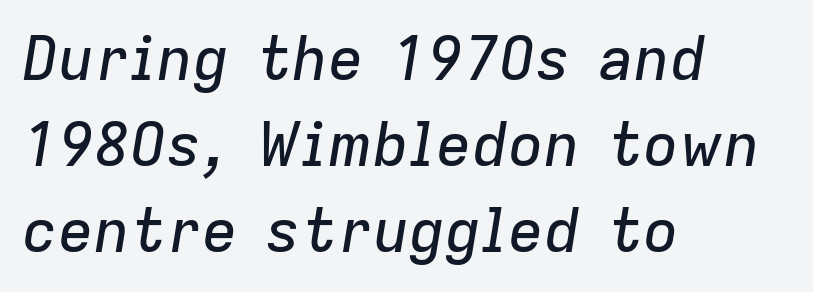
{"italic": "yes", "lean": "right", "slant_degrees": 9, "width": "normal", "stroke_contrast": "low", "x_height": "medium", "monospaced": "no", "underline": "no", "align": "left", "line_spacing": "normal", "line_spacing_ratio": 1.43, "letter_spacing": "normal", "letter_spacing_em": 0.0, "glyph_px": 60}
